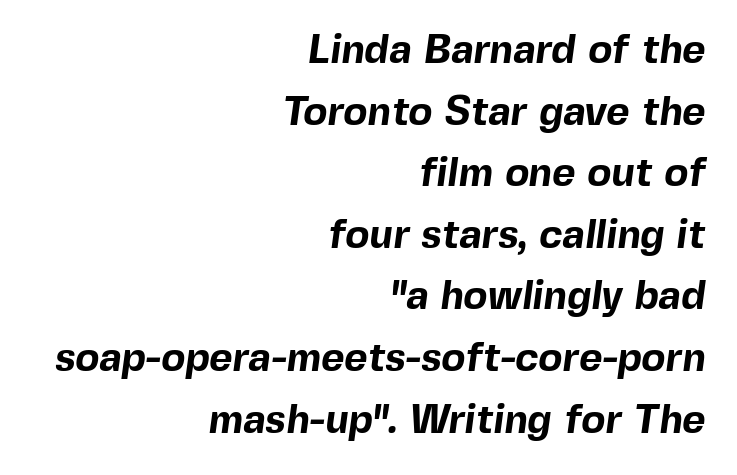
Q: Is the text bold? A: Yes.
Q: Is the typeface a serif or a sans-serif typeface? A: Sans-serif.
Q: Is the text underlined? A: No.
Q: How is the paragraph aligned? A: Right-aligned.
Q: Is the spacing between letters normal or unusually wide? A: Normal.
Q: Is the spacing between lines tight, normal or loose? A: Normal.
Q: Width (condensed, normal, or wide)? A: Normal.
Q: x-height? A: Medium.
Q: Monospaced? A: No.
